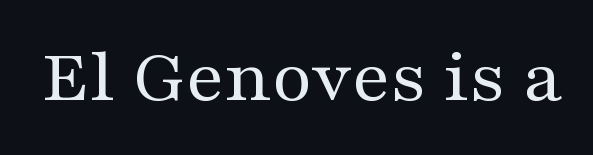
{"serif": "yes", "italic": "no", "bold": "no", "weight": "regular", "width": "wide", "stroke_contrast": "medium", "x_height": "medium", "monospaced": "no", "underline": "no", "letter_spacing": "normal", "letter_spacing_em": 0.0, "glyph_px": 78}
